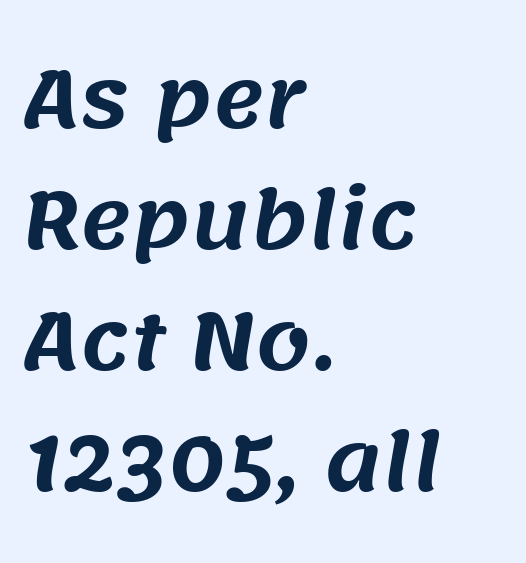
The image shows 78 px sans-serif type; set left-aligned, normal line spacing (1.55x), normal letter spacing, not underlined; medium stroke contrast and a large x-height.
